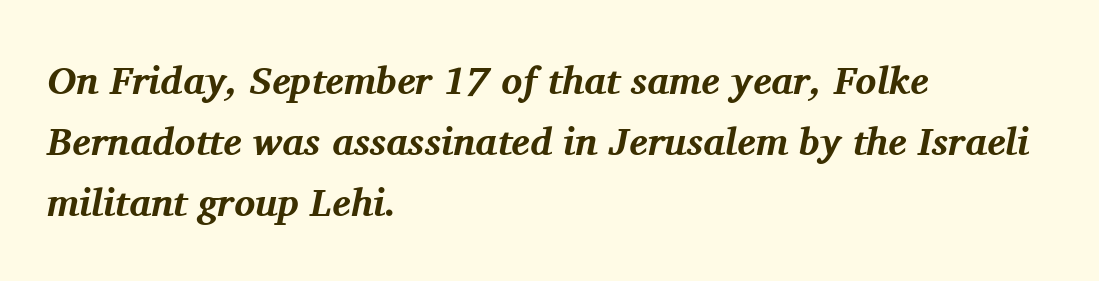
The image shows 39 px bold serif type, italic (leaning right); set left-aligned, normal line spacing (1.56x), normal letter spacing, not underlined; medium stroke contrast and a medium x-height.
